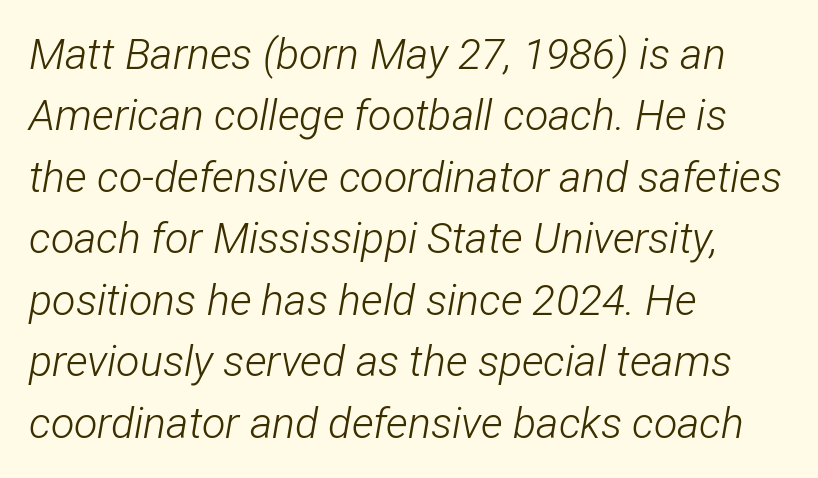
The image shows 43 px light, condensed type, italic (leaning right); set left-aligned, normal line spacing (1.43x), normal letter spacing, not underlined; low stroke contrast and a medium x-height.
